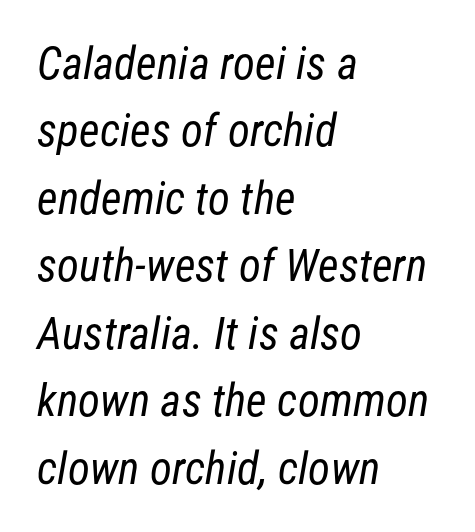
The image shows 45 px regular-weight, condensed sans-serif type; set left-aligned, normal line spacing (1.5x), normal letter spacing, not underlined; low stroke contrast and a medium x-height.
